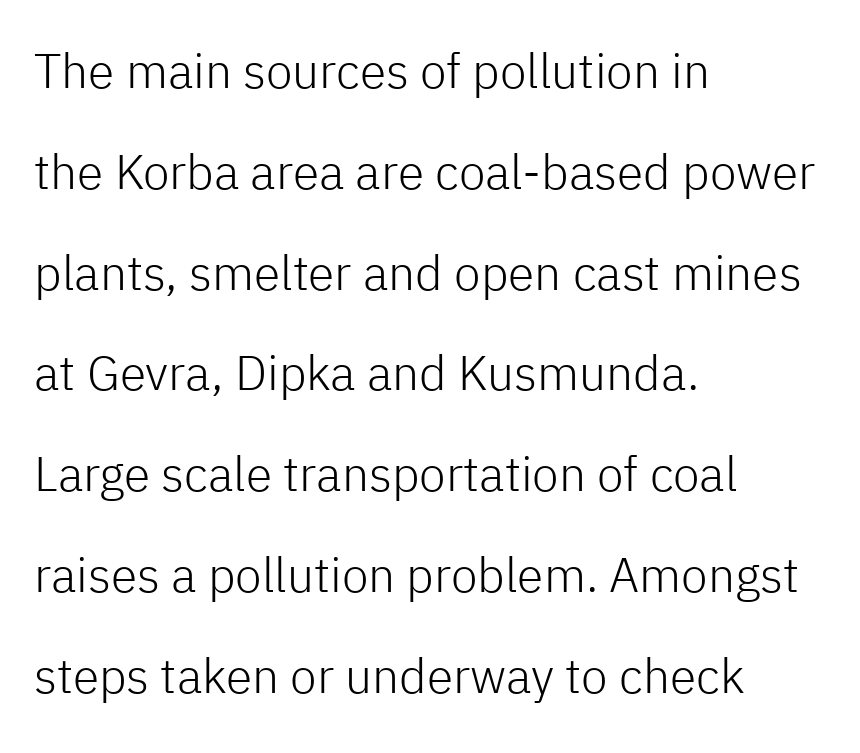
The image shows 48 px light sans-serif type, upright; set left-aligned, loose line spacing (2.1x), normal letter spacing, not underlined; low stroke contrast and a medium x-height.
